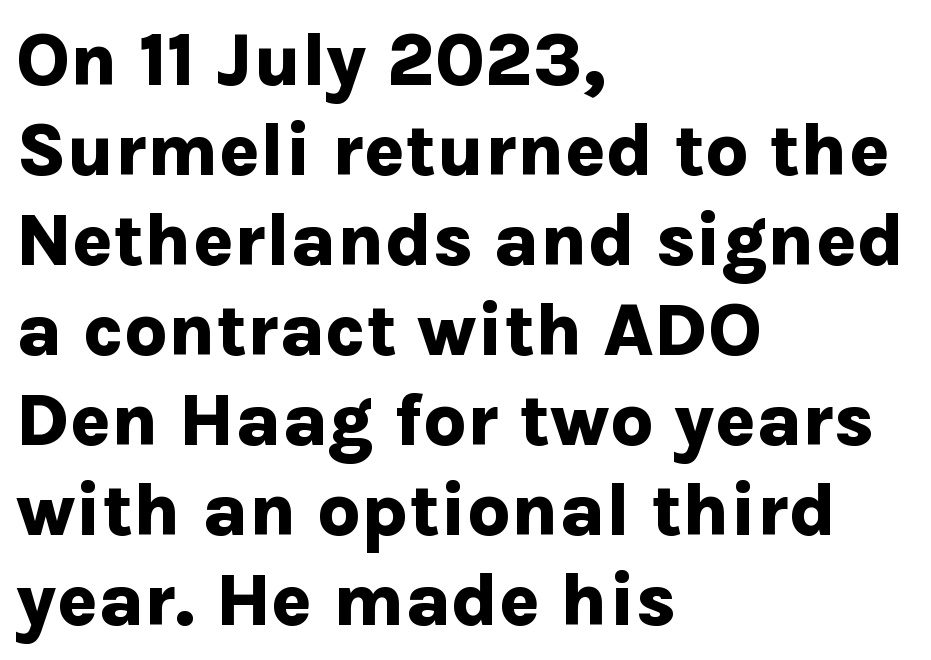
{"serif": "no", "italic": "no", "bold": "yes", "weight": "bold", "width": "normal", "stroke_contrast": "low", "x_height": "medium", "monospaced": "no", "underline": "no", "align": "left", "line_spacing_ratio": 1.2, "letter_spacing": "normal", "letter_spacing_em": 0.0, "glyph_px": 75}
